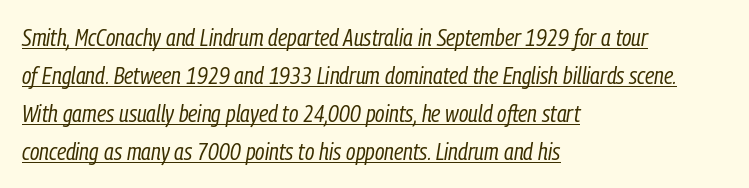
The image shows 24 px text type, italic (leaning right); set left-aligned, normal line spacing (1.58x), normal letter spacing, underlined.
